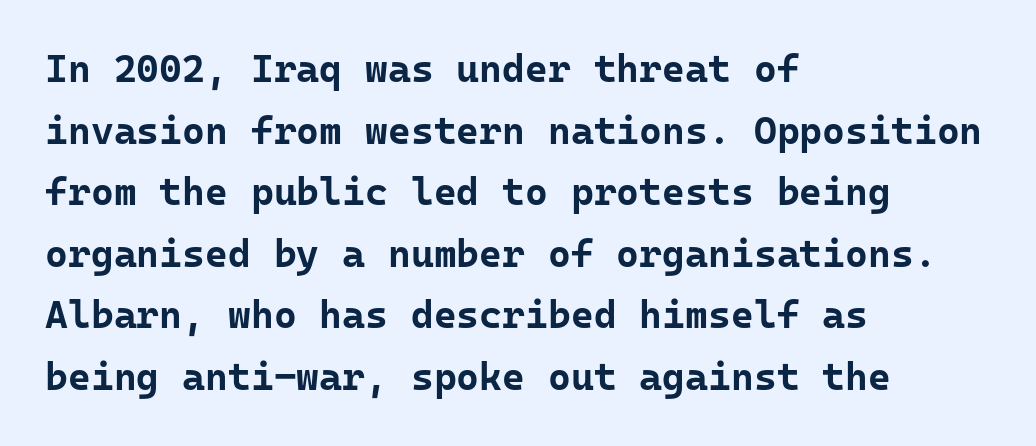
The image shows 39 px bold sans-serif type, upright, monospaced; set left-aligned, normal line spacing (1.58x), normal letter spacing, not underlined; low stroke contrast and a medium x-height.
